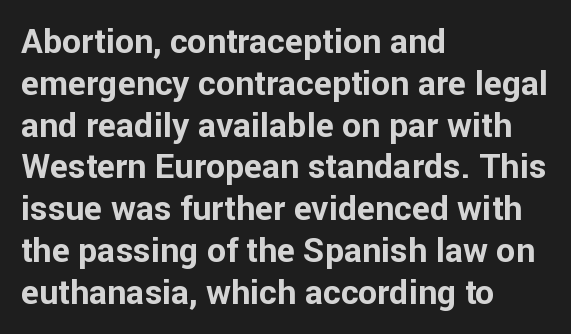
No extra tracking has been applied to these lines. The ragged edge is on the right, which tells us the setting is flush left. I'd call this a sans setting — the letters go barefoot. A roman cut, with each character standing at attention. The characters look thick and weighty, a clear bold.
